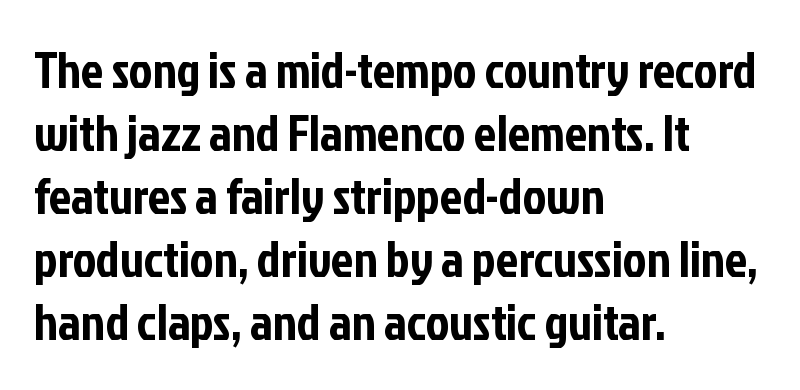
{"serif": "no", "italic": "no", "width": "condensed", "stroke_contrast": "low", "x_height": "medium", "monospaced": "no", "underline": "no", "align": "left", "line_spacing": "normal", "line_spacing_ratio": 1.26, "letter_spacing": "normal", "letter_spacing_em": 0.0, "glyph_px": 50}
